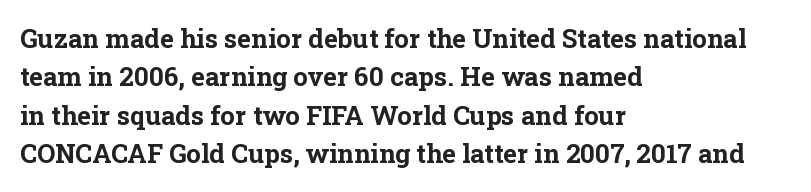
The image shows 26 px bold type, upright; set left-aligned, normal line spacing (1.48x), normal letter spacing, not underlined.
